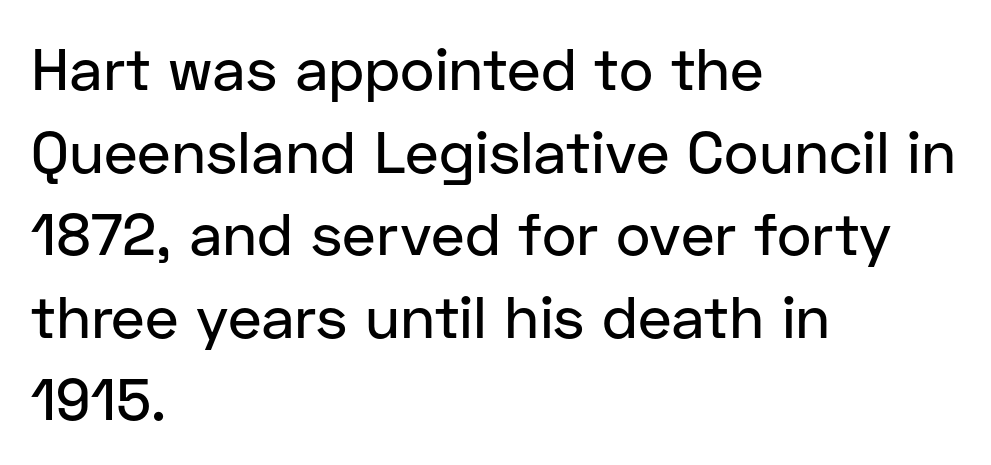
The image shows 59 px sans-serif type, upright; set left-aligned, normal line spacing (1.4x), normal letter spacing, not underlined; low stroke contrast and a medium x-height.
